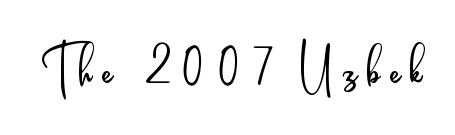
{"serif": "no", "bold": "no", "weight": "light", "width": "condensed", "stroke_contrast": "low", "x_height": "small", "monospaced": "no", "underline": "no", "glyph_px": 72}
